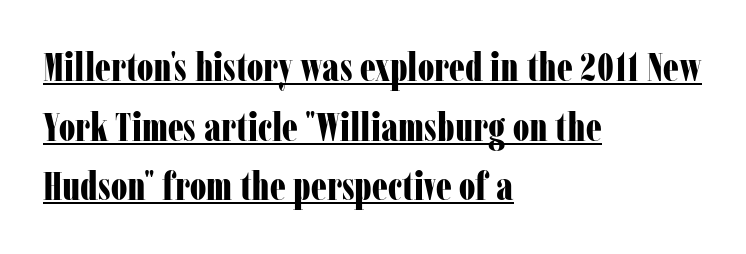
Q: Is the text bold? A: Yes.
Q: Is the text italic (slanted)? A: No, it is upright.
Q: Is the typeface a serif or a sans-serif typeface? A: Serif.
Q: Is the text underlined? A: Yes.
Q: How is the paragraph aligned? A: Left-aligned.
Q: Is the spacing between letters normal or unusually wide? A: Normal.
Q: Is the spacing between lines tight, normal or loose? A: Normal.
Q: Width (condensed, normal, or wide)? A: Condensed.
Q: Stroke contrast? A: Low.
Q: x-height? A: Medium.
Q: Monospaced? A: No.
